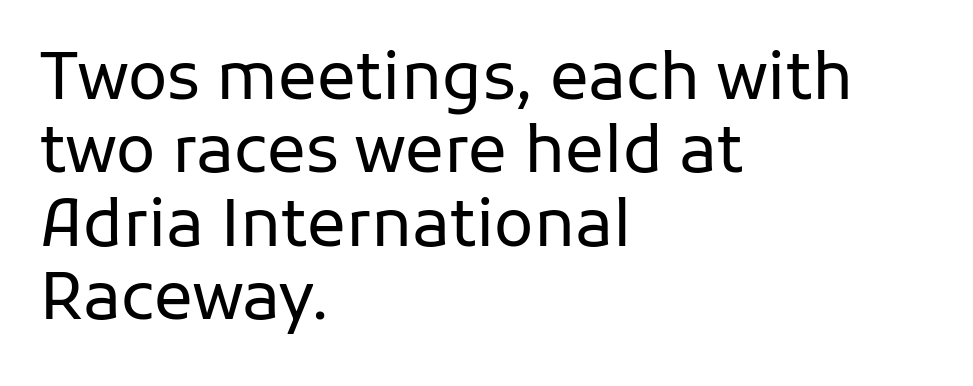
The image shows 65 px regular-weight sans-serif type, upright; set left-aligned, tight line spacing (1.13x), normal letter spacing, not underlined; low stroke contrast and a medium x-height.
